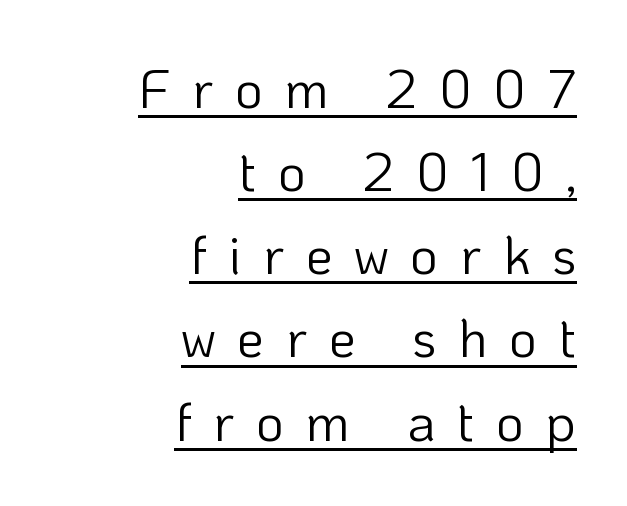
The letters look calm and open, with moderate or lighter stems. This sample carries an underscore along the baseline area. You could not count columns in this text — the font is proportionally spaced. This sample uses expanded letter spacing, leaving extra air between glyphs. Italic: no, the glyphs are upright roman.
